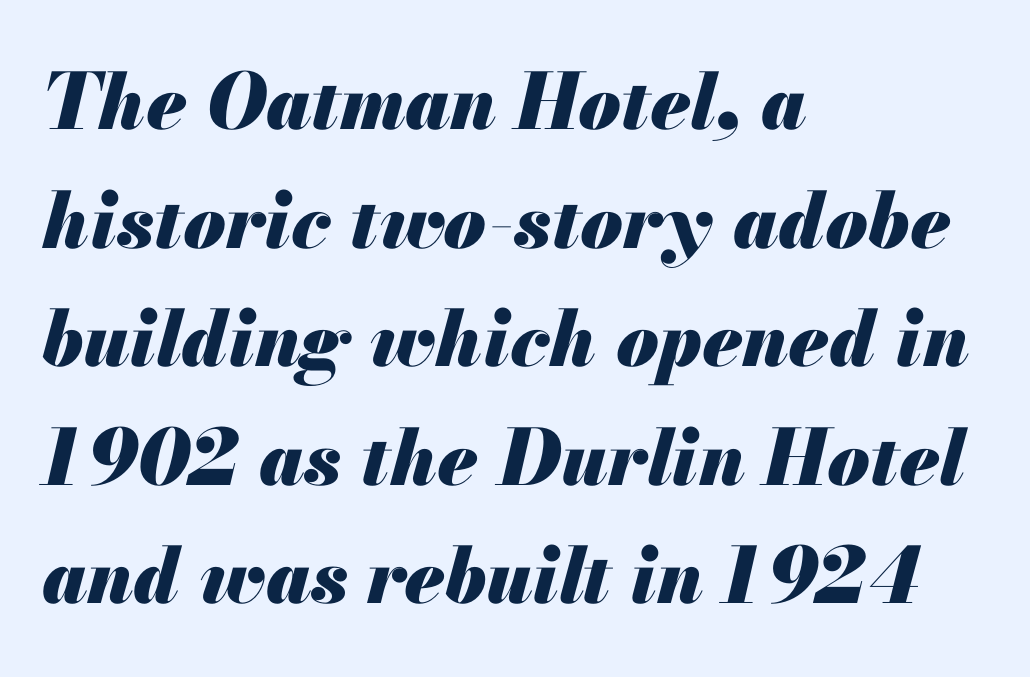
{"italic": "yes", "lean": "right", "slant_degrees": 13, "bold": "yes", "weight": "heavy", "width": "normal", "stroke_contrast": "medium", "x_height": "small", "monospaced": "no", "underline": "no", "align": "left", "line_spacing": "normal", "line_spacing_ratio": 1.54, "letter_spacing": "normal", "letter_spacing_em": 0.0, "glyph_px": 77}
